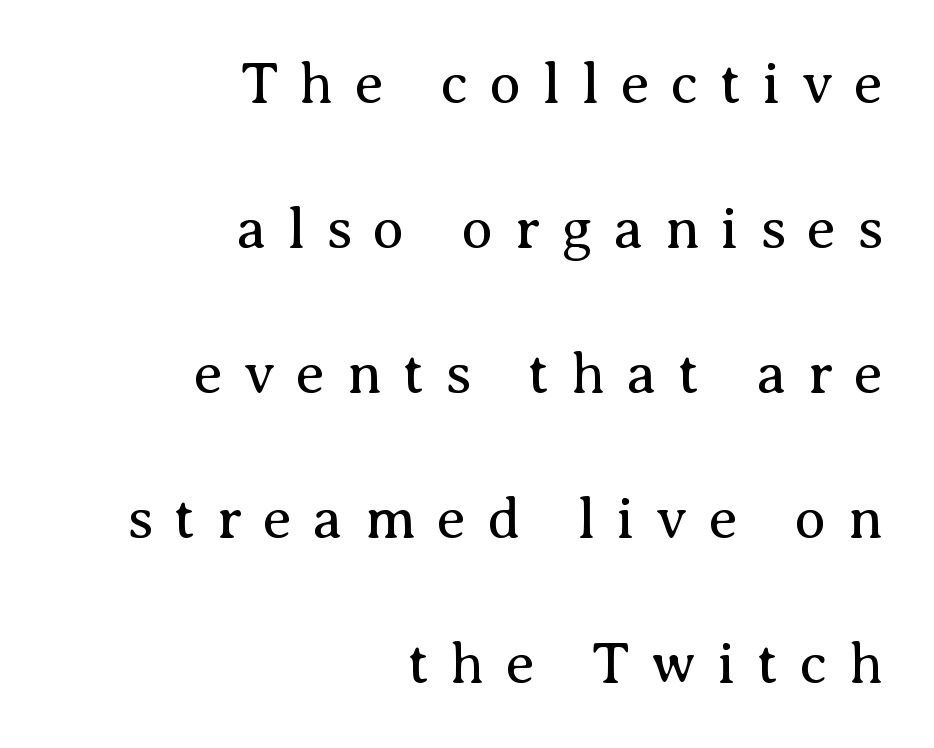
These lines are rendered in a variable-pitch font. This block would shrink considerably if given ordinary leading; it's expanded now. Compared with a flush-left layout, this one pins lines to the opposite, right side. Each letter's strokes conclude with small projecting serifs. The face looks like a standard text weight, possibly lighter. This is the regular roman posture of the typeface.
